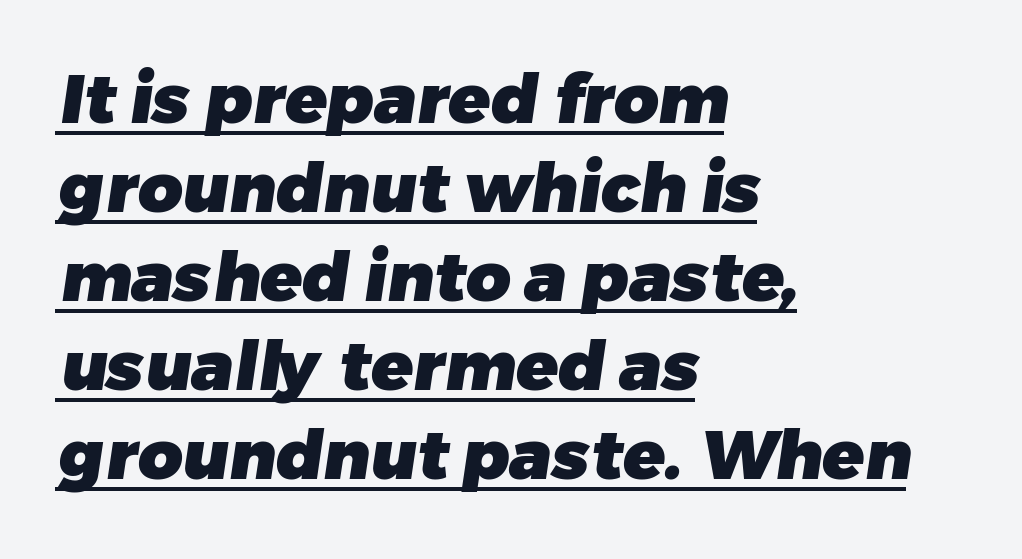
The image shows 69 px heavy sans-serif type; set left-aligned, normal line spacing (1.29x), normal letter spacing, underlined; low stroke contrast and a medium x-height.
